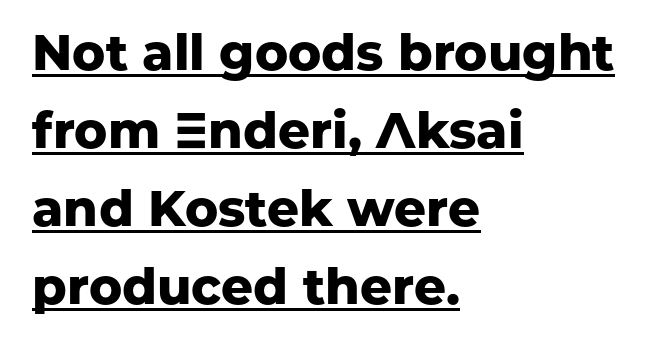
{"serif": "no", "italic": "no", "bold": "yes", "weight": "heavy", "width": "normal", "stroke_contrast": "low", "x_height": "medium", "monospaced": "no", "underline": "yes", "align": "left", "line_spacing": "normal", "line_spacing_ratio": 1.56, "letter_spacing": "normal", "letter_spacing_em": 0.0, "glyph_px": 50}
